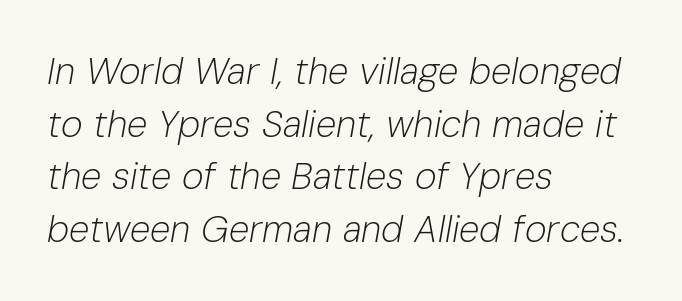
Q: Is the text bold? A: No.
Q: Is the text italic (slanted)? A: Yes, it leans right by about 10 degrees.
Q: Is the text underlined? A: No.
Q: How is the paragraph aligned? A: Left-aligned.
Q: Is the spacing between letters normal or unusually wide? A: Normal.
Q: Is the spacing between lines tight, normal or loose? A: Normal.
Q: Width (condensed, normal, or wide)? A: Normal.
Q: Stroke contrast? A: Low.
Q: x-height? A: Medium.
Q: Monospaced? A: No.
